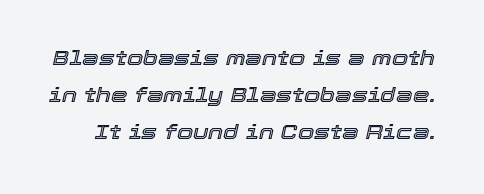
{"italic": "yes", "lean": "right", "slant_degrees": 12, "underline": "no", "line_spacing_ratio": 1.77, "letter_spacing": "normal", "letter_spacing_em": 0.0, "glyph_px": 21}
